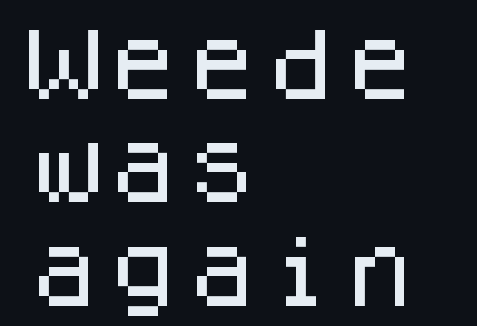
Q: Is the text italic (slanted)? A: No, it is upright.
Q: Is the typeface a serif or a sans-serif typeface? A: Sans-serif.
Q: Is the text underlined? A: No.
Q: How is the paragraph aligned? A: Left-aligned.
Q: Is the spacing between letters normal or unusually wide? A: Normal.
Q: Is the spacing between lines tight, normal or loose? A: Normal.
Q: Width (condensed, normal, or wide)? A: Normal.
Q: Stroke contrast? A: Low.
Q: x-height? A: Large.
Q: Monospaced? A: Yes.
